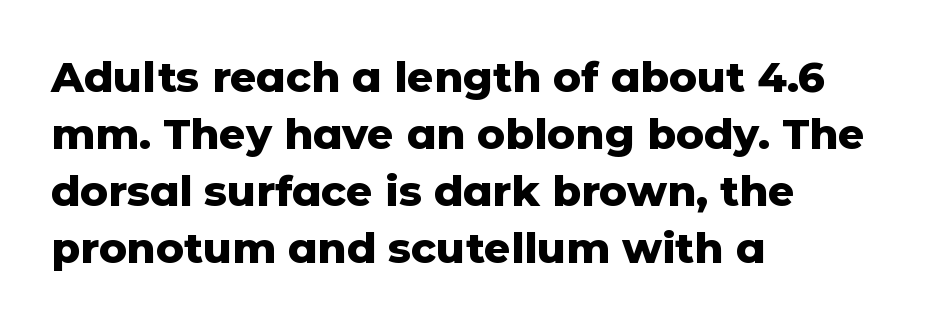
{"serif": "no", "italic": "no", "bold": "yes", "weight": "heavy", "width": "normal", "stroke_contrast": "low", "x_height": "medium", "monospaced": "no", "underline": "no", "align": "left", "line_spacing": "normal", "line_spacing_ratio": 1.36, "letter_spacing": "normal", "letter_spacing_em": 0.0, "glyph_px": 42}
